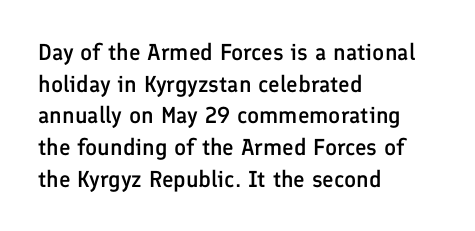
How would I describe the line gaps? Plain and ordinary. A fair bit of extra ink — the face is semibold, not bold. Check the space under the baseline: it is left empty. Style check: upright.
